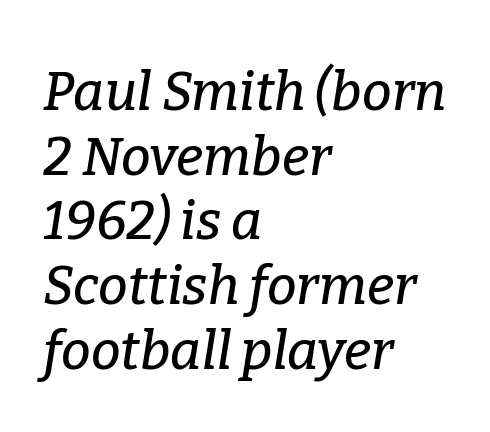
Glyph-to-glyph distance matches everyday printed text. Observe the serifs anchoring each vertical stroke in this sample. These lines are rendered in a variable-pitch font. When letters slant like this, we call the style italic. Decoration check: the copy has no underline.
